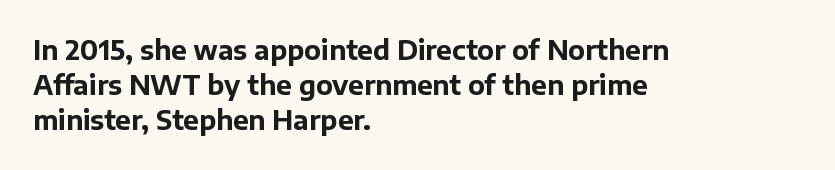
Q: Is the text bold? A: Yes.
Q: Is the text italic (slanted)? A: No, it is upright.
Q: Is the text underlined? A: No.
Q: How is the paragraph aligned? A: Left-aligned.
Q: Is the spacing between letters normal or unusually wide? A: Normal.
Q: Is the spacing between lines tight, normal or loose? A: Normal.
